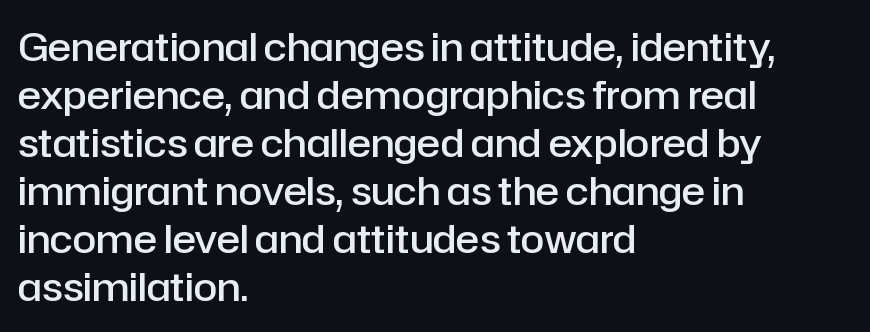
Q: Is the text bold? A: Semi-bold.
Q: Is the text italic (slanted)? A: No, it is upright.
Q: Is the typeface a serif or a sans-serif typeface? A: Sans-serif.
Q: Is the text underlined? A: No.
Q: How is the paragraph aligned? A: Left-aligned.
Q: Is the spacing between letters normal or unusually wide? A: Normal.
Q: Width (condensed, normal, or wide)? A: Normal.
Q: Stroke contrast? A: Low.
Q: x-height? A: Medium.
Q: Monospaced? A: No.
